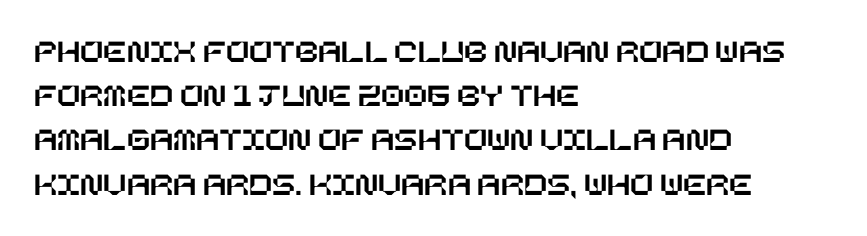
The lettering holds an erect, upright posture throughout. All the whitespace from short lines collects on the right. Compared with typical body copy, the letter spacing here is the same. This sample keeps an unexceptional amount of space between lines. Beneath every word, the page is bare.
